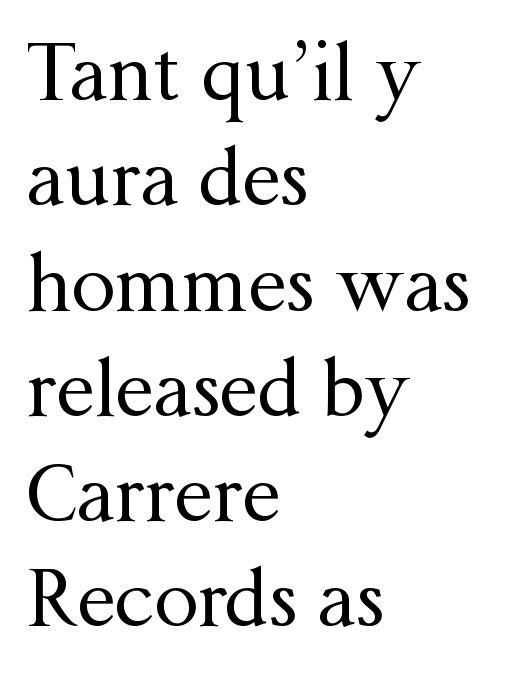
The image shows 78 px regular-weight serif type, upright; set left-aligned, normal line spacing (1.35x), normal letter spacing, not underlined; medium stroke contrast and a medium x-height.
